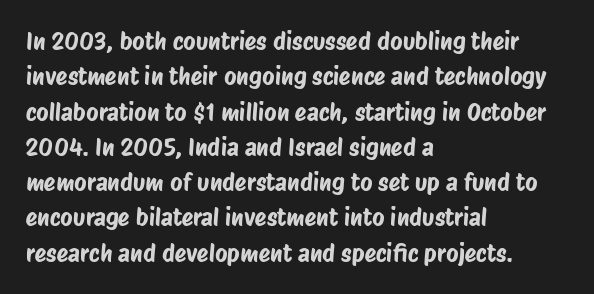
{"underline": "no", "align": "left", "line_spacing": "normal", "line_spacing_ratio": 1.47, "letter_spacing": "normal", "letter_spacing_em": 0.0, "glyph_px": 24}
